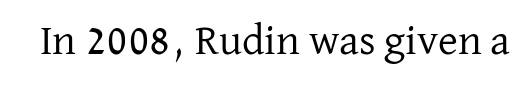
Unlike italic type, these characters show no tilt at all. Beneath every word, the page is bare. Proportional: the letters do not fall into vertical columns. The type family on display is of the serif kind. Stems and bowls with no extra thickness — not bold. Each word holds together tightly as a unit, with standard inter-letter gaps.
